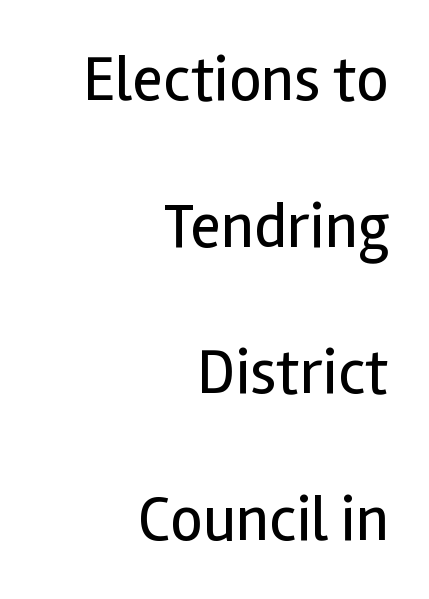
{"serif": "no", "italic": "no", "bold": "no", "weight": "regular", "width": "normal", "x_height": "medium", "monospaced": "no", "underline": "no", "align": "right", "line_spacing": "loose", "line_spacing_ratio": 2.29, "letter_spacing": "normal", "letter_spacing_em": 0.0, "glyph_px": 64}
